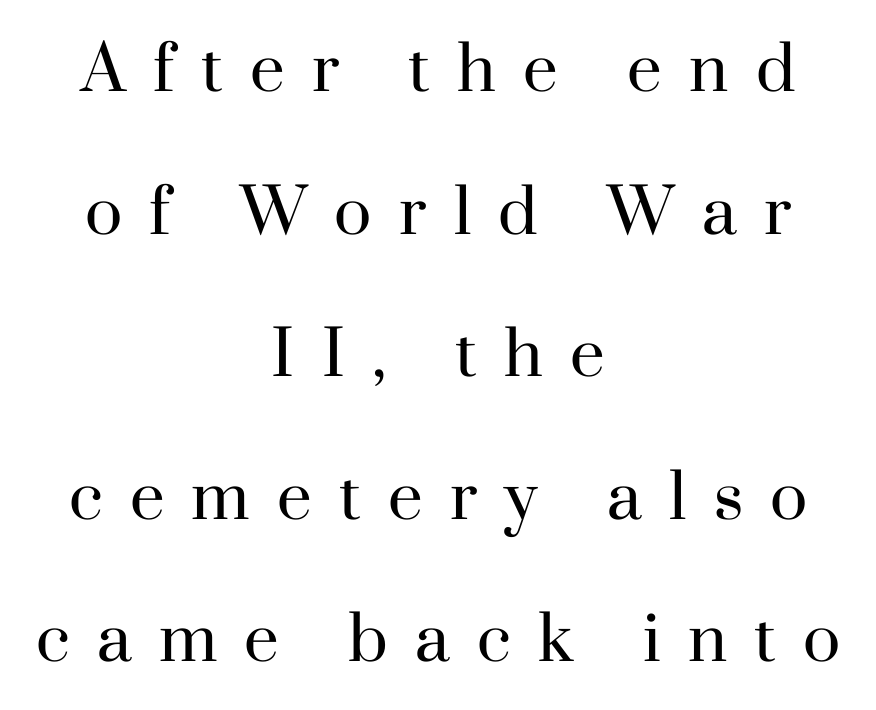
{"serif": "yes", "italic": "no", "bold": "no", "weight": "regular", "width": "normal", "stroke_contrast": "high", "x_height": "small", "monospaced": "no", "underline": "no", "align": "center", "line_spacing": "loose", "line_spacing_ratio": 2.3, "letter_spacing": "wide", "letter_spacing_em": 0.44, "glyph_px": 62}
